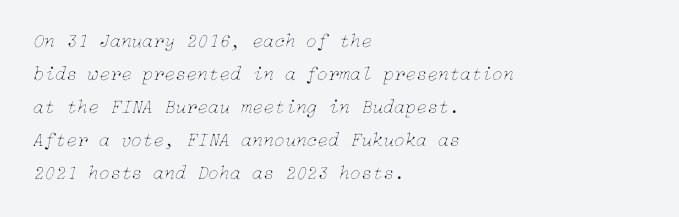
{"italic": "yes", "lean": "right", "slant_degrees": 15, "bold": "no", "underline": "no", "align": "left", "line_spacing": "normal", "line_spacing_ratio": 1.65, "letter_spacing": "normal", "letter_spacing_em": 0.0, "glyph_px": 20}
